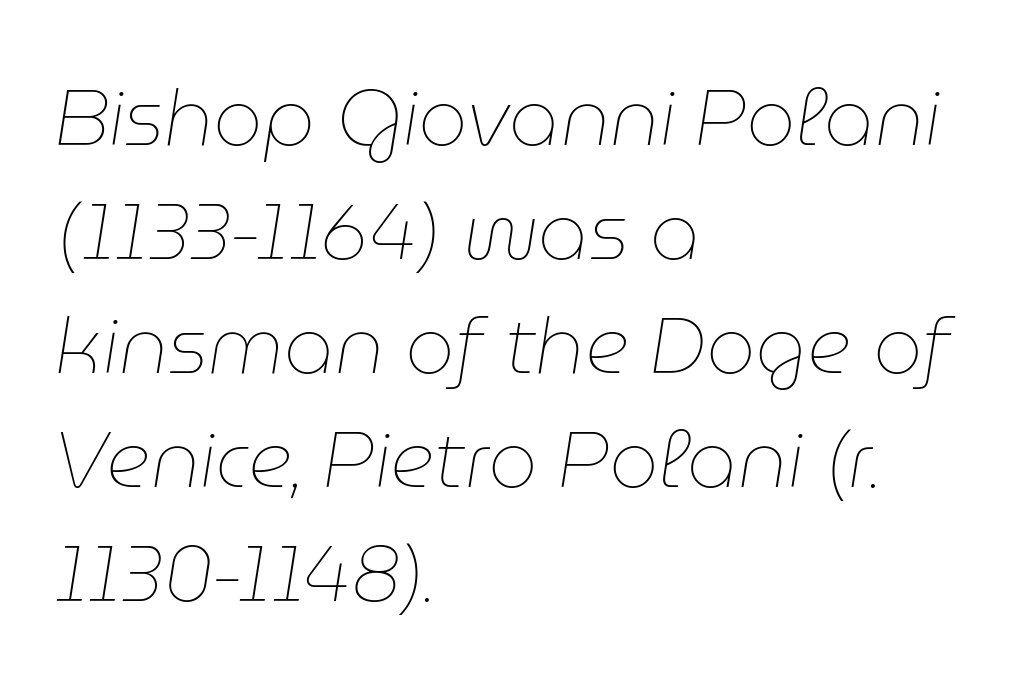
Q: Is the text bold? A: No.
Q: Is the text italic (slanted)? A: Yes, it leans right by about 9 degrees.
Q: Is the text underlined? A: No.
Q: How is the paragraph aligned? A: Left-aligned.
Q: Is the spacing between letters normal or unusually wide? A: Normal.
Q: Is the spacing between lines tight, normal or loose? A: Normal.
Q: Width (condensed, normal, or wide)? A: Normal.
Q: Stroke contrast? A: Low.
Q: x-height? A: Medium.
Q: Monospaced? A: No.
